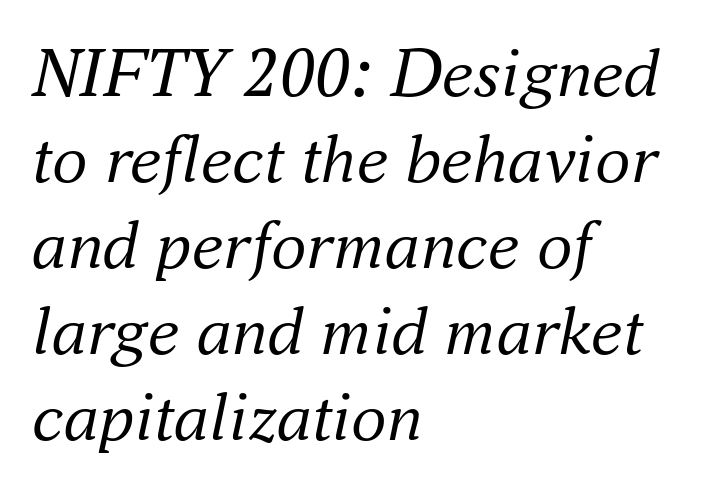
Q: Is the text bold? A: No.
Q: Is the text italic (slanted)? A: Yes, it leans right by about 16 degrees.
Q: Is the typeface a serif or a sans-serif typeface? A: Serif.
Q: Is the text underlined? A: No.
Q: How is the paragraph aligned? A: Left-aligned.
Q: Is the spacing between letters normal or unusually wide? A: Normal.
Q: Width (condensed, normal, or wide)? A: Normal.
Q: Stroke contrast? A: Medium.
Q: x-height? A: Small.
Q: Monospaced? A: No.
